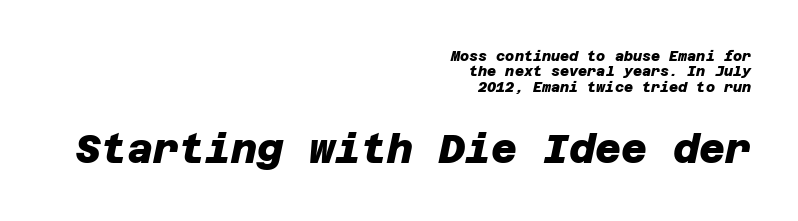
The image shows 40 px heavy sans-serif type; set right-aligned, tight line spacing (1.1x), normal letter spacing, not underlined; the second (bottom) block is 2.86x larger; low stroke contrast and a large x-height.
